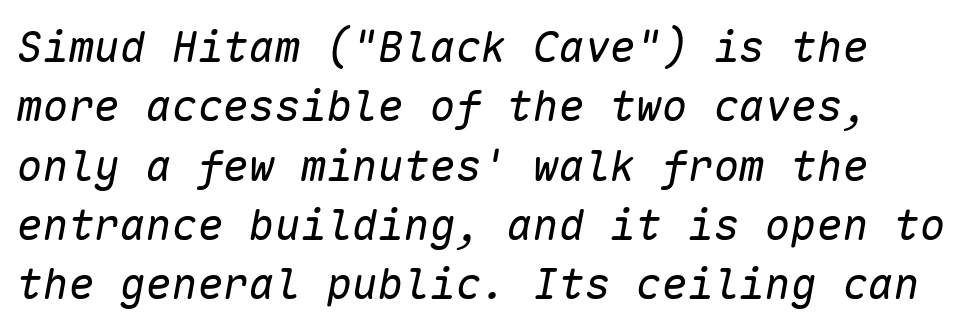
The image shows 43 px regular-weight type, italic (leaning right), monospaced; set normal line spacing (1.38x), normal letter spacing, not underlined; low stroke contrast and a medium x-height.
